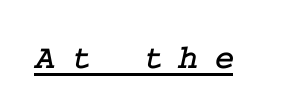
{"serif": "yes", "width": "normal", "stroke_contrast": "low", "x_height": "medium", "underline": "yes", "letter_spacing": "wide", "letter_spacing_em": 0.46, "glyph_px": 34}
